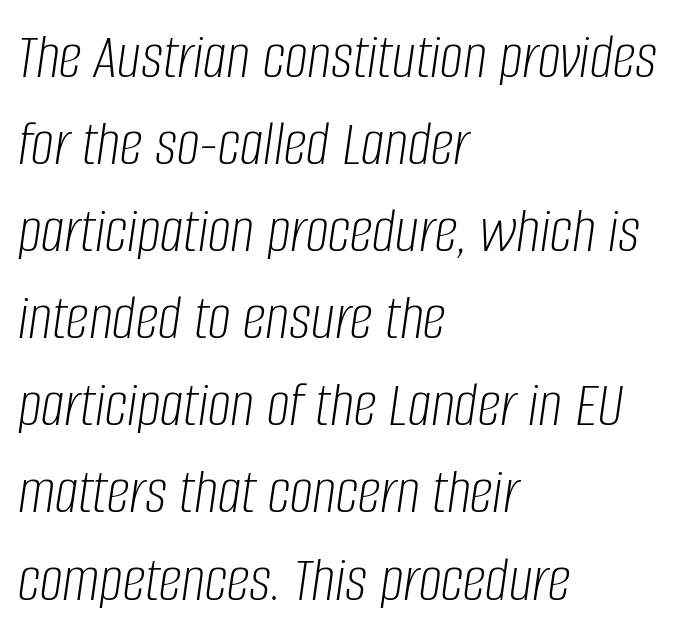
Q: Is the text bold? A: No.
Q: Is the text italic (slanted)? A: Yes, it leans right by about 8 degrees.
Q: Is the text underlined? A: No.
Q: How is the paragraph aligned? A: Left-aligned.
Q: Is the spacing between letters normal or unusually wide? A: Normal.
Q: Is the spacing between lines tight, normal or loose? A: Normal.
Q: Width (condensed, normal, or wide)? A: Condensed.
Q: Stroke contrast? A: Low.
Q: x-height? A: Large.
Q: Monospaced? A: No.
